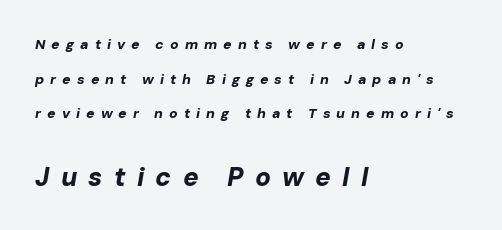
{"italic": "yes", "lean": "right", "slant_degrees": 10, "bold": "yes", "underline": "no", "align": "left", "line_spacing": "loose", "line_spacing_ratio": 2.48, "letter_spacing": "wide", "letter_spacing_em": 0.43, "larger_block": "second", "size_ratio": 1.86, "glyph_px": 26}
